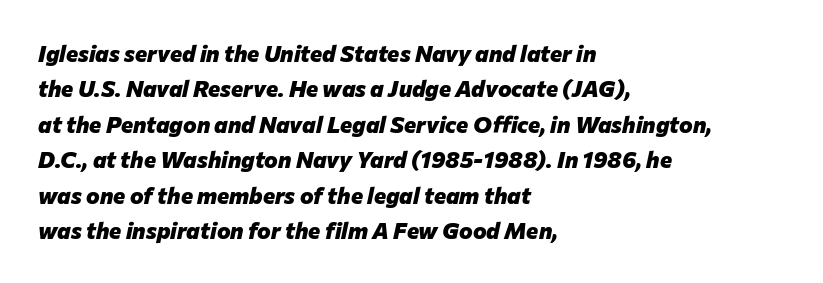
Q: Is the text bold? A: Yes.
Q: Is the text italic (slanted)? A: Yes, it leans right by about 12 degrees.
Q: Is the text underlined? A: No.
Q: How is the paragraph aligned? A: Left-aligned.
Q: Is the spacing between letters normal or unusually wide? A: Normal.
Q: Is the spacing between lines tight, normal or loose? A: Normal.
